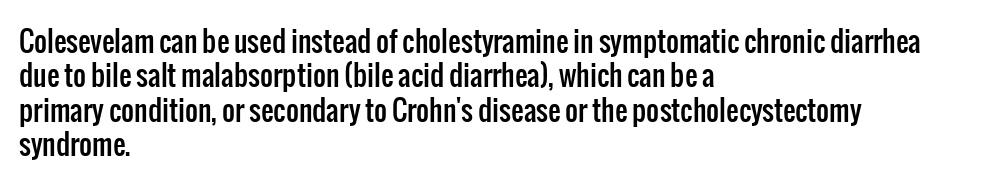
In terms of letterform style, serifs are entirely absent. These lines keep a tight, regular rhythm from letter to letter. Do the characters align in a grid? No, the font is proportional. Plain, unruled lines of type.
